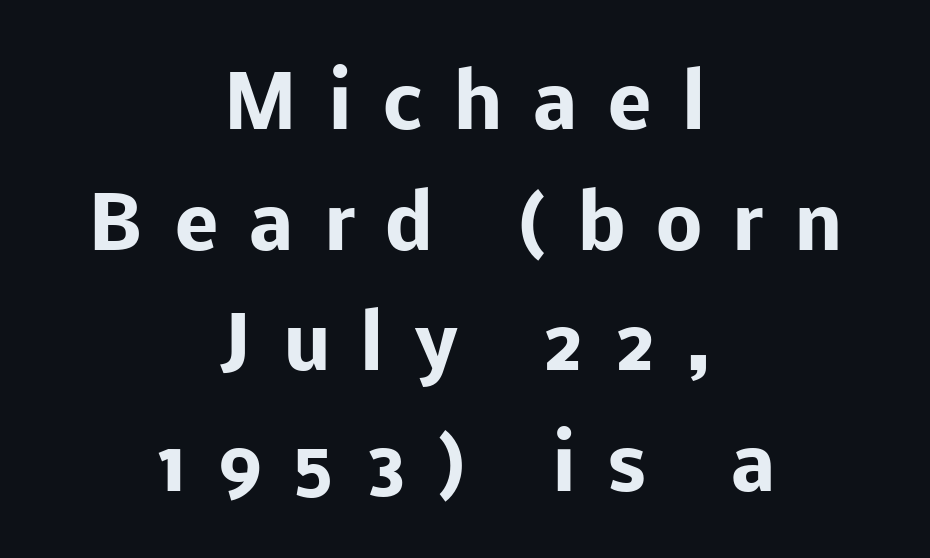
{"serif": "no", "italic": "no", "bold": "yes", "weight": "heavy", "width": "normal", "stroke_contrast": "low", "x_height": "medium", "monospaced": "no", "underline": "no", "align": "center", "line_spacing": "normal", "line_spacing_ratio": 1.63, "letter_spacing": "wide", "letter_spacing_em": 0.4, "glyph_px": 74}
